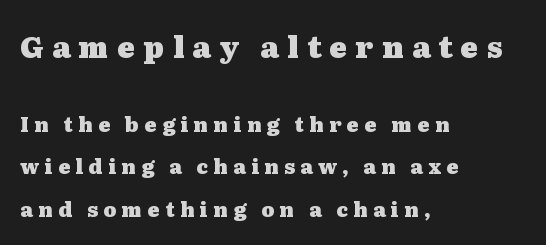
The image shows 30 px heavy, wide serif type, upright; set left-aligned, loose line spacing (2.11x), unusually wide letter spacing (+0.27 em), not underlined; the first (top) block is 1.5x larger; medium stroke contrast and a medium x-height.
